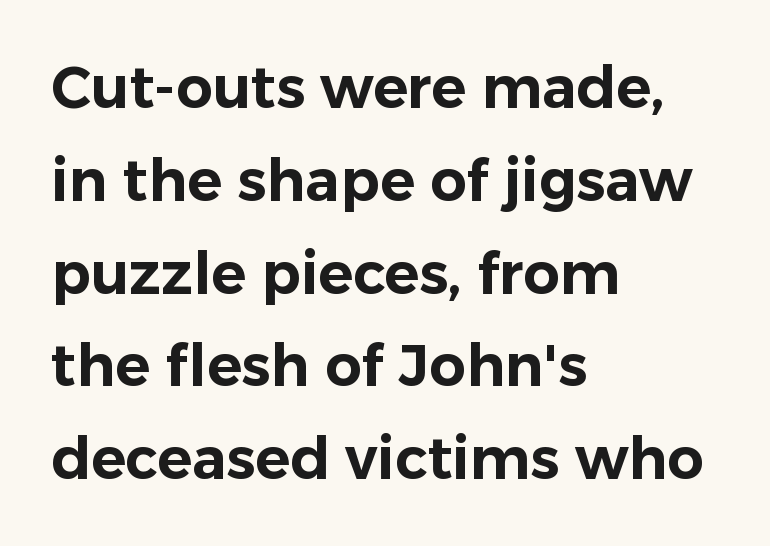
{"serif": "no", "italic": "no", "width": "normal", "stroke_contrast": "low", "x_height": "medium", "monospaced": "no", "underline": "no", "align": "left", "line_spacing": "normal", "line_spacing_ratio": 1.6, "letter_spacing": "normal", "letter_spacing_em": 0.0, "glyph_px": 58}
